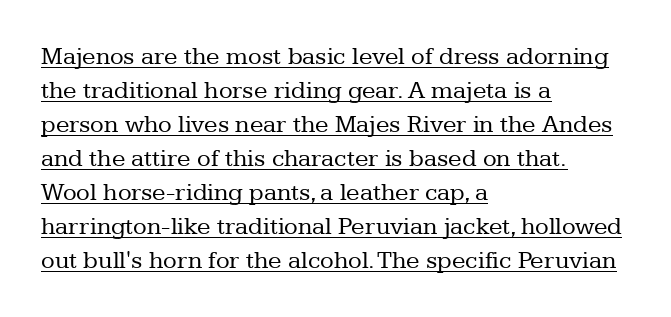
Q: Is the text bold? A: No.
Q: Is the text italic (slanted)? A: No, it is upright.
Q: Is the text underlined? A: Yes.
Q: How is the paragraph aligned? A: Left-aligned.
Q: Is the spacing between letters normal or unusually wide? A: Normal.
Q: Is the spacing between lines tight, normal or loose? A: Normal.
